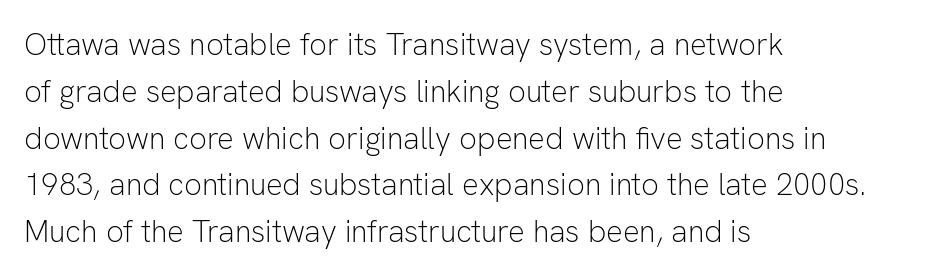
The image shows 31 px light sans-serif type, upright; set left-aligned, normal line spacing (1.51x), normal letter spacing, not underlined; low stroke contrast and a medium x-height.
